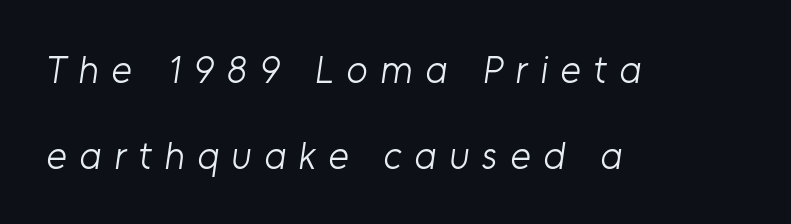
Q: Is the text bold? A: No.
Q: Is the typeface a serif or a sans-serif typeface? A: Sans-serif.
Q: Is the text underlined? A: No.
Q: How is the paragraph aligned? A: Left-aligned.
Q: Is the spacing between letters normal or unusually wide? A: Unusually wide.
Q: Is the spacing between lines tight, normal or loose? A: Loose.
Q: Width (condensed, normal, or wide)? A: Normal.
Q: Stroke contrast? A: Low.
Q: x-height? A: Medium.
Q: Monospaced? A: No.
